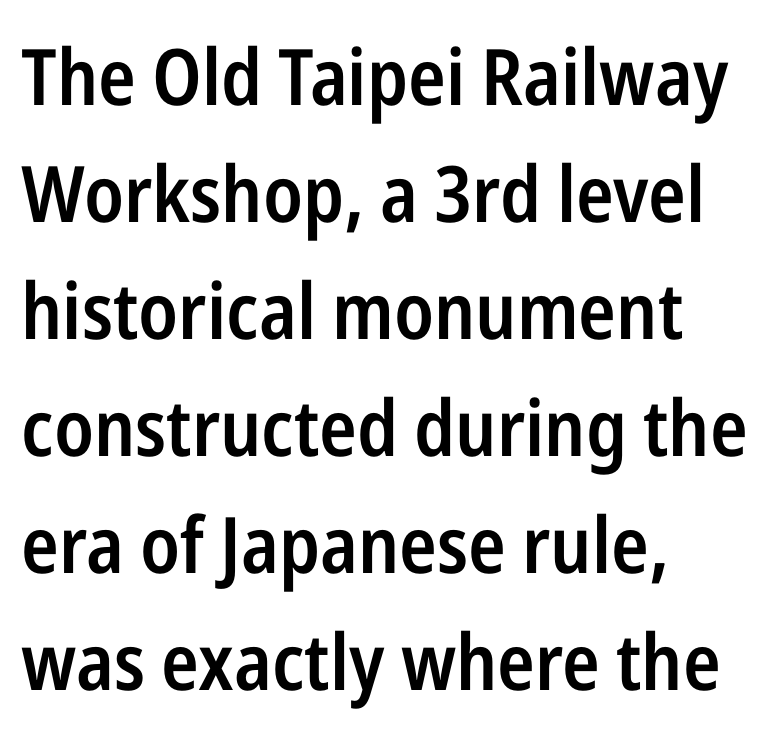
{"serif": "no", "italic": "no", "bold": "semi", "weight": "semibold", "width": "condensed", "stroke_contrast": "low", "x_height": "medium", "monospaced": "no", "underline": "no", "align": "left", "line_spacing": "normal", "line_spacing_ratio": 1.5, "letter_spacing": "normal", "letter_spacing_em": 0.0, "glyph_px": 78}
